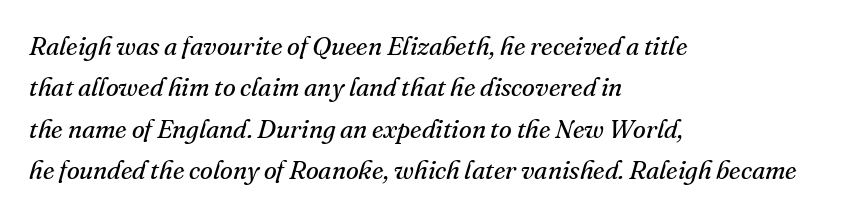
The image shows 26 px text type, italic (leaning right); set left-aligned, normal line spacing (1.59x), normal letter spacing, not underlined.
